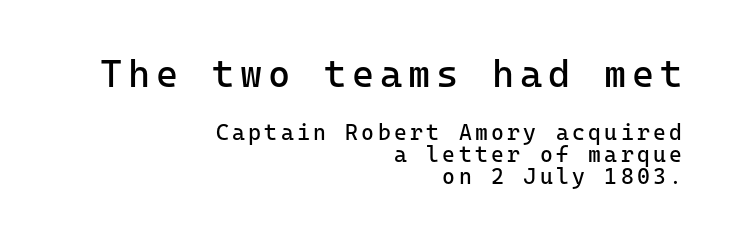
Q: Is the text bold? A: No.
Q: Is the text italic (slanted)? A: No, it is upright.
Q: Is the typeface a serif or a sans-serif typeface? A: Sans-serif.
Q: Is the text underlined? A: No.
Q: How is the paragraph aligned? A: Right-aligned.
Q: Is the spacing between lines tight, normal or loose? A: Tight.
Q: Which block of text is set in a larger size, the first (top) or the second (bottom)? A: The first (top) one.
Q: Width (condensed, normal, or wide)? A: Normal.
Q: Stroke contrast? A: Low.
Q: x-height? A: Medium.
Q: Monospaced? A: Yes.
